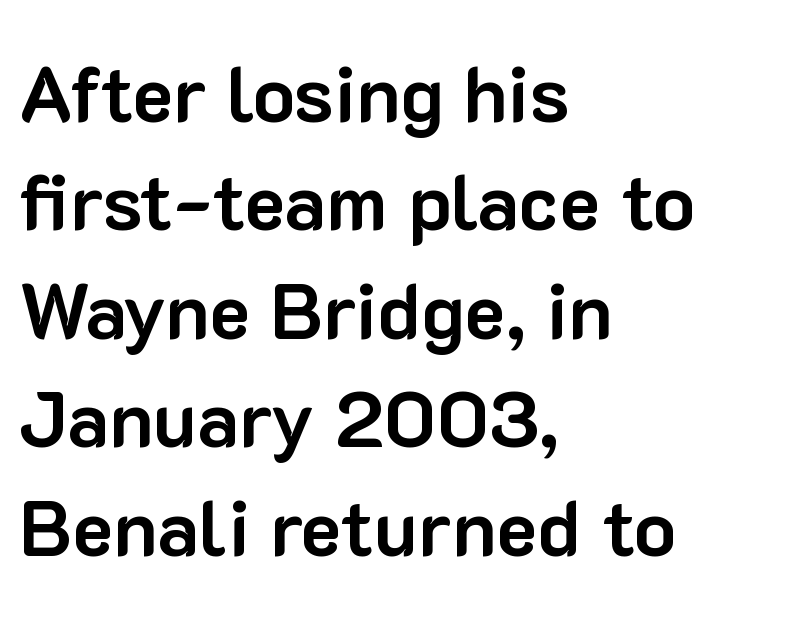
{"serif": "no", "italic": "no", "bold": "yes", "weight": "bold", "width": "normal", "stroke_contrast": "low", "x_height": "medium", "monospaced": "no", "underline": "no", "align": "left", "line_spacing": "normal", "line_spacing_ratio": 1.39, "letter_spacing": "normal", "letter_spacing_em": 0.0, "glyph_px": 78}
